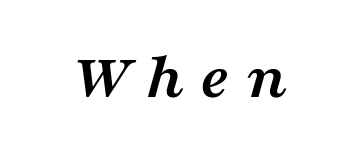
Q: Is the text bold? A: Yes.
Q: Is the text italic (slanted)? A: Yes, it leans right by about 16 degrees.
Q: Is the typeface a serif or a sans-serif typeface? A: Serif.
Q: Is the text underlined? A: No.
Q: Is the spacing between letters normal or unusually wide? A: Unusually wide.
Q: Width (condensed, normal, or wide)? A: Wide.
Q: Stroke contrast? A: Medium.
Q: x-height? A: Medium.
Q: Monospaced? A: No.
